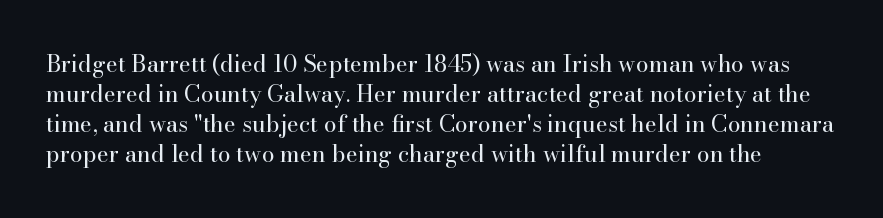
Clear beneath every line of the passage. Weight: regular or lighter. The axis of the letterforms is exactly vertical. Each word holds together tightly as a unit, with standard inter-letter gaps. What's the leading like? Ordinary, nothing unusual.
